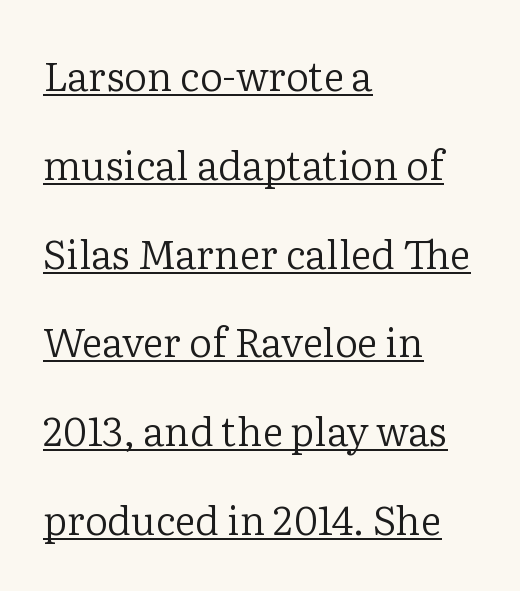
Q: Is the text bold? A: No.
Q: Is the text italic (slanted)? A: No, it is upright.
Q: Is the typeface a serif or a sans-serif typeface? A: Serif.
Q: Is the text underlined? A: Yes.
Q: How is the paragraph aligned? A: Left-aligned.
Q: Is the spacing between letters normal or unusually wide? A: Normal.
Q: Is the spacing between lines tight, normal or loose? A: Loose.
Q: Width (condensed, normal, or wide)? A: Normal.
Q: Stroke contrast? A: Low.
Q: x-height? A: Medium.
Q: Monospaced? A: No.
